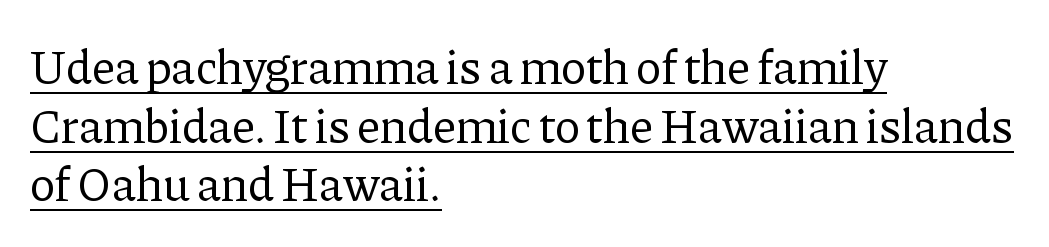
The image shows 48 px regular-weight serif type, upright; set left-aligned, line spacing 1.22x, normal letter spacing, underlined; low stroke contrast and a medium x-height.
